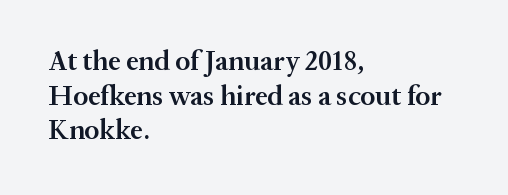
The type sits square on the baseline with zero lean. Check where the strokes stop: tiny serifs finish them off. Here the designer chose a conventional face with non-uniform glyph widths. The typesetter chose a ragged-right arrangement here. Beneath every word, the page is bare.
